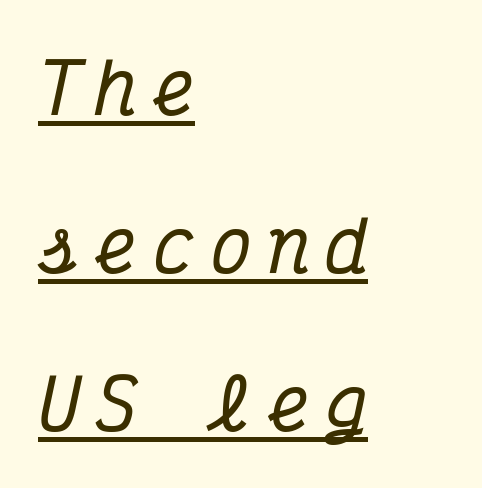
The image shows 70 px condensed serif type, italic (leaning right), monospaced; set left-aligned, loose line spacing (2.26x), unusually wide letter spacing (+0.22 em), underlined; medium stroke contrast and a medium x-height.
